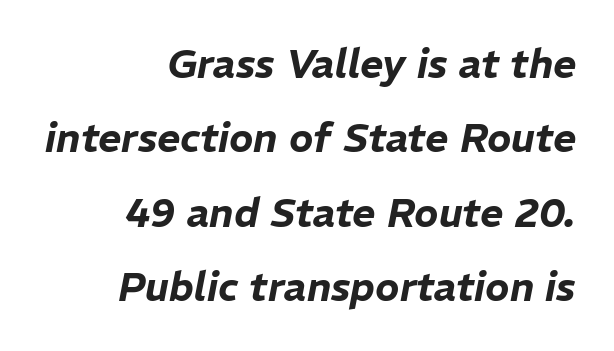
Q: Is the text italic (slanted)? A: Yes, it leans right by about 11 degrees.
Q: Is the text underlined? A: No.
Q: How is the paragraph aligned? A: Right-aligned.
Q: Is the spacing between letters normal or unusually wide? A: Normal.
Q: Width (condensed, normal, or wide)? A: Normal.
Q: Stroke contrast? A: Low.
Q: x-height? A: Medium.
Q: Monospaced? A: No.
